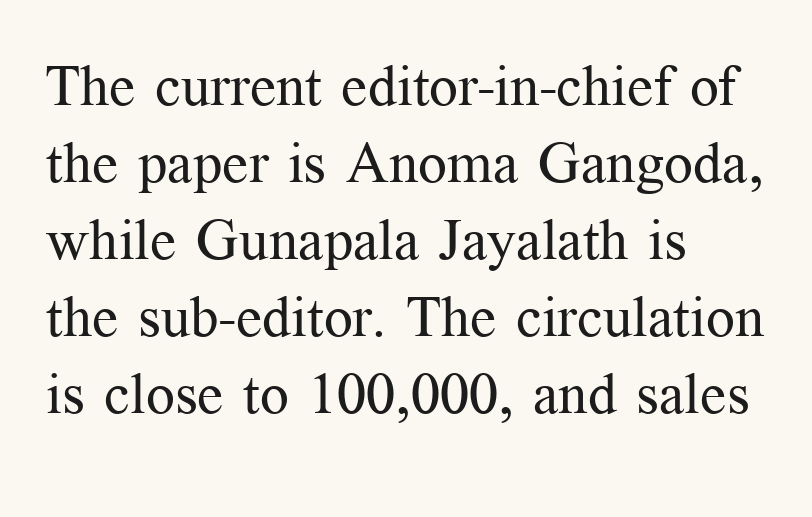
Q: Is the text bold? A: No.
Q: Is the text italic (slanted)? A: No, it is upright.
Q: Is the typeface a serif or a sans-serif typeface? A: Serif.
Q: Is the text underlined? A: No.
Q: How is the paragraph aligned? A: Left-aligned.
Q: Is the spacing between letters normal or unusually wide? A: Normal.
Q: Is the spacing between lines tight, normal or loose? A: Normal.
Q: Width (condensed, normal, or wide)? A: Normal.
Q: Stroke contrast? A: Medium.
Q: x-height? A: Medium.
Q: Monospaced? A: No.
